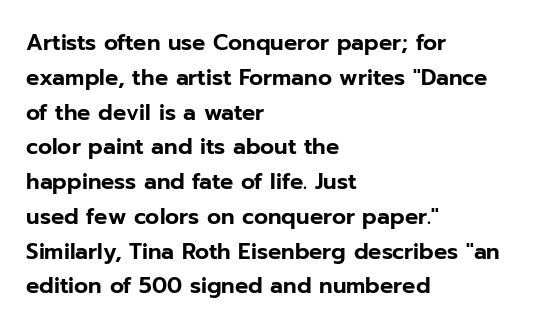
Q: Is the text italic (slanted)? A: No, it is upright.
Q: Is the text underlined? A: No.
Q: How is the paragraph aligned? A: Left-aligned.
Q: Is the spacing between letters normal or unusually wide? A: Normal.
Q: Is the spacing between lines tight, normal or loose? A: Normal.
